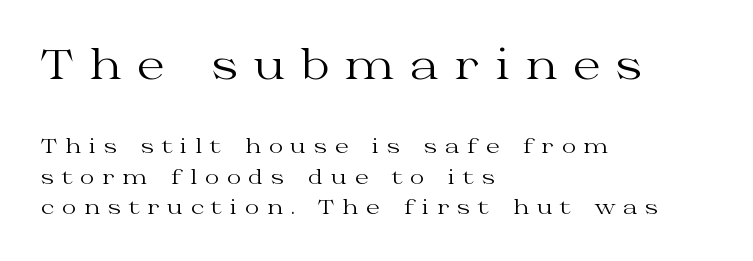
Q: Is the text bold? A: No.
Q: Is the text italic (slanted)? A: No, it is upright.
Q: Is the typeface a serif or a sans-serif typeface? A: Serif.
Q: Is the text underlined? A: No.
Q: How is the paragraph aligned? A: Left-aligned.
Q: Is the spacing between letters normal or unusually wide? A: Unusually wide.
Q: Is the spacing between lines tight, normal or loose? A: Normal.
Q: Which block of text is set in a larger size, the first (top) or the second (bottom)? A: The first (top) one.
Q: Width (condensed, normal, or wide)? A: Wide.
Q: Stroke contrast? A: Medium.
Q: x-height? A: Medium.
Q: Monospaced? A: No.
